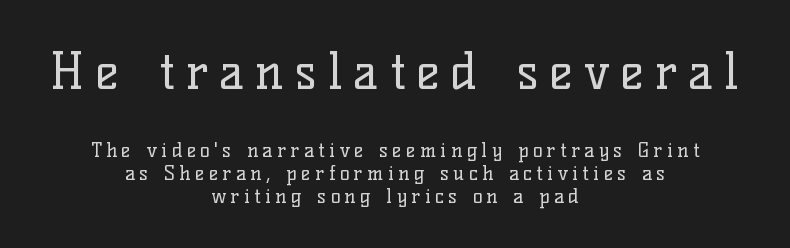
{"serif": "yes", "italic": "no", "bold": "no", "weight": "regular", "width": "normal", "stroke_contrast": "low", "x_height": "medium", "monospaced": "no", "underline": "no", "align": "center", "line_spacing": "tight", "line_spacing_ratio": 1.14, "letter_spacing": "wide", "letter_spacing_em": 0.22, "larger_block": "first", "size_ratio": 2.5, "glyph_px": 50}
